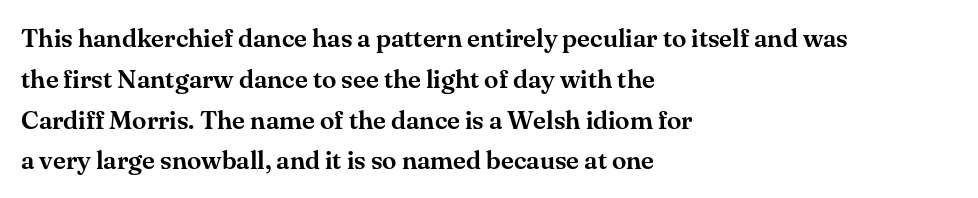
Q: Is the text italic (slanted)? A: No, it is upright.
Q: Is the text underlined? A: No.
Q: How is the paragraph aligned? A: Left-aligned.
Q: Is the spacing between letters normal or unusually wide? A: Normal.
Q: Is the spacing between lines tight, normal or loose? A: Normal.
